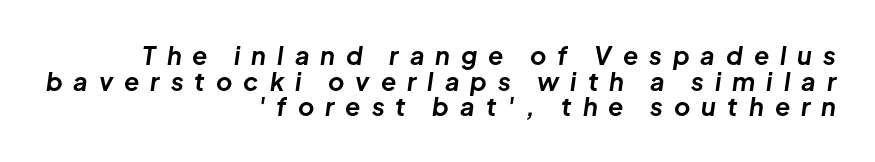
The image shows 25 px bold type, italic (leaning right); set right-aligned, tight line spacing (1.03x), unusually wide letter spacing (+0.44 em), not underlined.
